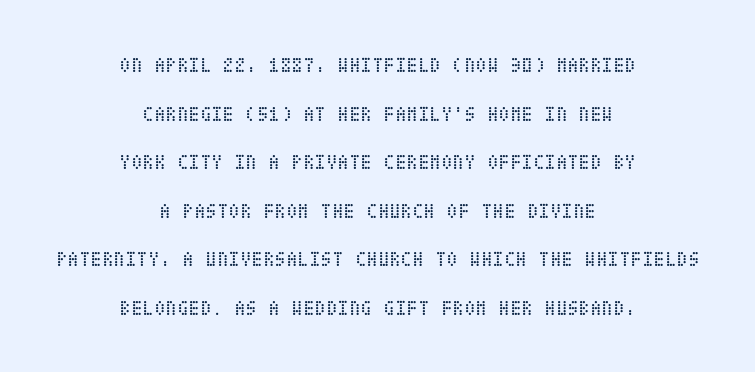
You can tell it's not italic because the verticals are truly vertical. Each new line begins a long way beneath the previous one. The weight tops out at a normal text grade. The passage is arranged like a title page — every line centered. Underlining? Definitely not there.
